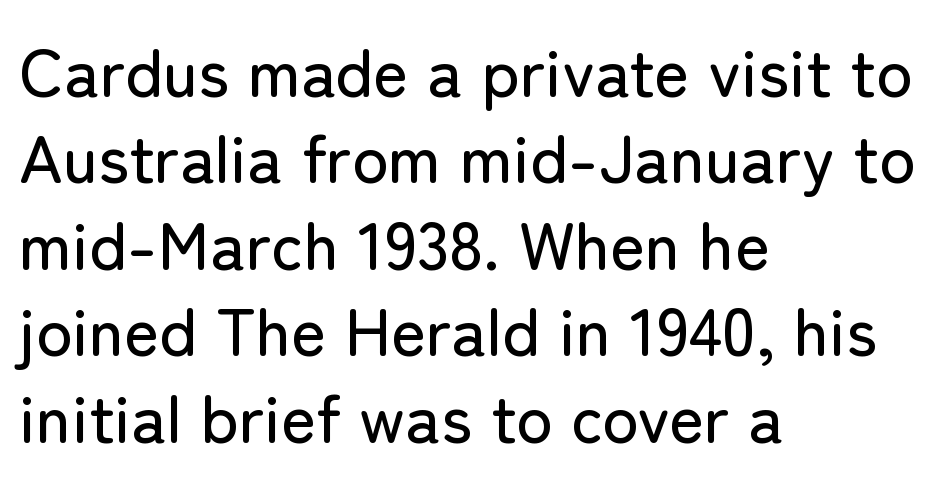
Compared with typical body copy, the letter spacing here is the same. If you measured baseline to baseline, you'd find a middling distance. The letters advance in unequal steps, a hallmark of proportional type. Do the letters lean? They stand straight.
